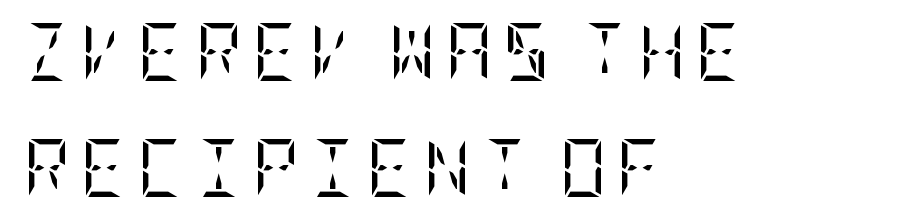
The image shows 58 px regular-weight, condensed serif type, upright; set left-aligned, loose line spacing (2.0x), not underlined; low stroke contrast and a large x-height.
